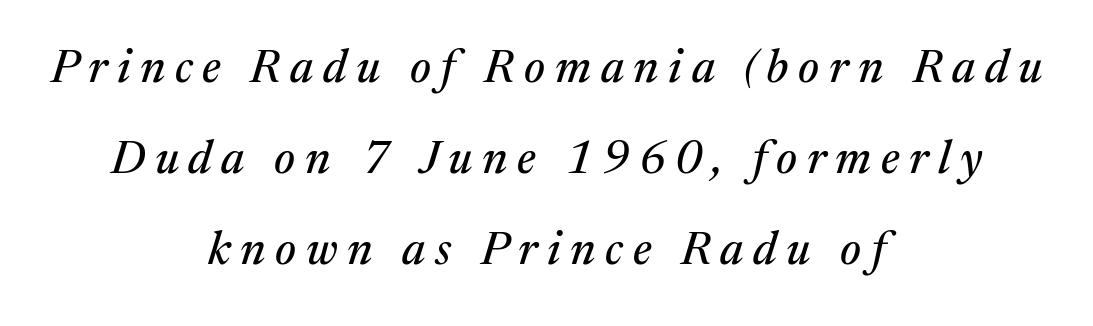
Q: Is the text italic (slanted)? A: Yes, it leans right by about 17 degrees.
Q: Is the typeface a serif or a sans-serif typeface? A: Serif.
Q: Is the text underlined? A: No.
Q: How is the paragraph aligned? A: Centered.
Q: Is the spacing between letters normal or unusually wide? A: Unusually wide.
Q: Is the spacing between lines tight, normal or loose? A: Loose.
Q: Width (condensed, normal, or wide)? A: Normal.
Q: Stroke contrast? A: Medium.
Q: x-height? A: Medium.
Q: Monospaced? A: No.
